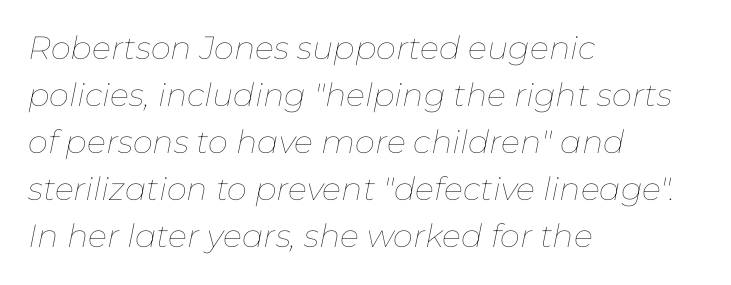
Q: Is the text bold? A: No.
Q: Is the text italic (slanted)? A: Yes, it leans right by about 11 degrees.
Q: Is the text underlined? A: No.
Q: How is the paragraph aligned? A: Left-aligned.
Q: Is the spacing between letters normal or unusually wide? A: Normal.
Q: Is the spacing between lines tight, normal or loose? A: Normal.
Q: Width (condensed, normal, or wide)? A: Normal.
Q: Stroke contrast? A: Low.
Q: x-height? A: Medium.
Q: Monospaced? A: No.
